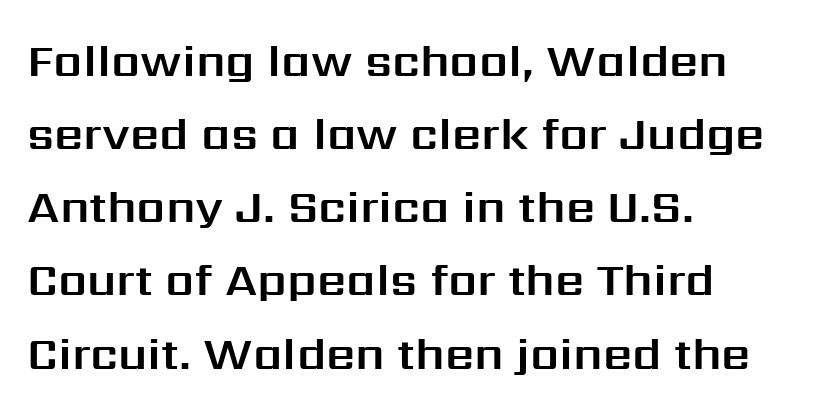
The image shows 46 px sans-serif type, upright; set left-aligned, normal line spacing (1.59x), normal letter spacing, not underlined; medium stroke contrast and a medium x-height.
